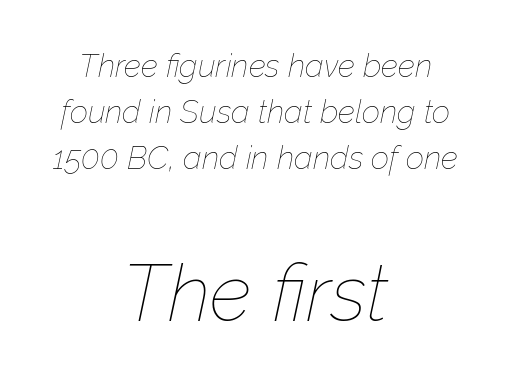
Q: Is the text bold? A: No.
Q: Is the text italic (slanted)? A: Yes, it leans right by about 12 degrees.
Q: Is the text underlined? A: No.
Q: How is the paragraph aligned? A: Centered.
Q: Is the spacing between letters normal or unusually wide? A: Normal.
Q: Is the spacing between lines tight, normal or loose? A: Normal.
Q: Which block of text is set in a larger size, the first (top) or the second (bottom)? A: The second (bottom) one.
Q: Width (condensed, normal, or wide)? A: Normal.
Q: Stroke contrast? A: Low.
Q: x-height? A: Medium.
Q: Monospaced? A: No.
